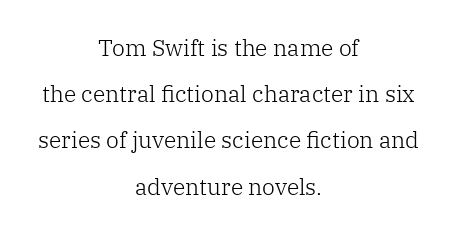
Q: Is the text bold? A: No.
Q: Is the text italic (slanted)? A: No, it is upright.
Q: Is the text underlined? A: No.
Q: How is the paragraph aligned? A: Centered.
Q: Is the spacing between letters normal or unusually wide? A: Normal.
Q: Is the spacing between lines tight, normal or loose? A: Loose.
